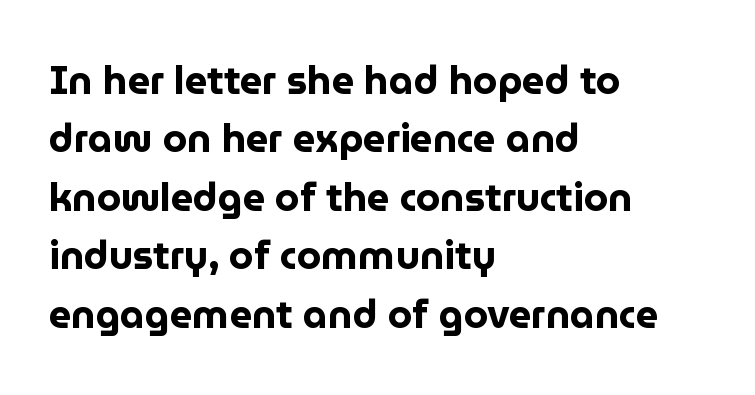
In terms of leading, this rendering sits right in the middle. The type sits square on the baseline with zero lean. A sans-serif font was chosen for this passage. Teacher's note: observe the even left margin — that is flush-left alignment. This sample uses plain, unmodified letter spacing. This sample has the flowing, uneven cadence of proportional lettering.
